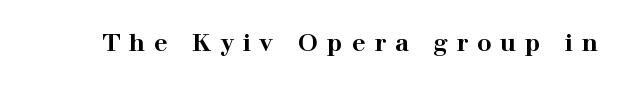
Heft: maximum for text — a bold. The tracking jumps out immediately: characters are airy and widely separated. The lettering stays uniformly vertical, giving the passage a roman look. The passage shown is not underscored anywhere.
